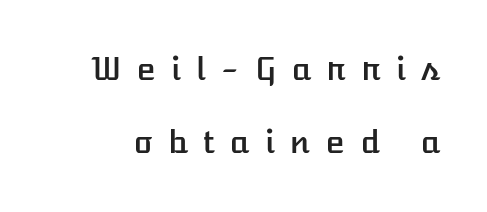
The image shows 32 px text type, upright; set loose line spacing (2.29x), unusually wide letter spacing (+0.47 em), not underlined; low stroke contrast and a medium x-height.
